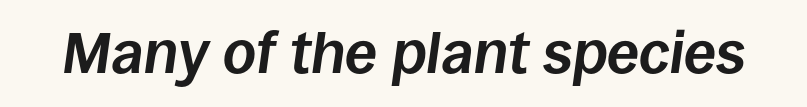
{"italic": "yes", "lean": "right", "slant_degrees": 8, "bold": "yes", "weight": "bold", "width": "normal", "stroke_contrast": "low", "x_height": "large", "monospaced": "no", "underline": "no", "letter_spacing": "normal", "letter_spacing_em": 0.0, "glyph_px": 58}
